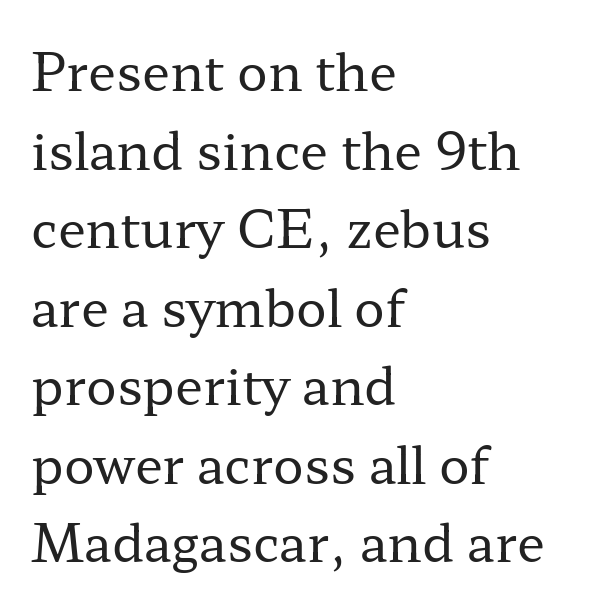
Q: Is the text bold? A: No.
Q: Is the text italic (slanted)? A: No, it is upright.
Q: Is the typeface a serif or a sans-serif typeface? A: Serif.
Q: Is the text underlined? A: No.
Q: How is the paragraph aligned? A: Left-aligned.
Q: Is the spacing between letters normal or unusually wide? A: Normal.
Q: Is the spacing between lines tight, normal or loose? A: Normal.
Q: Width (condensed, normal, or wide)? A: Wide.
Q: Stroke contrast? A: Low.
Q: x-height? A: Medium.
Q: Monospaced? A: No.
